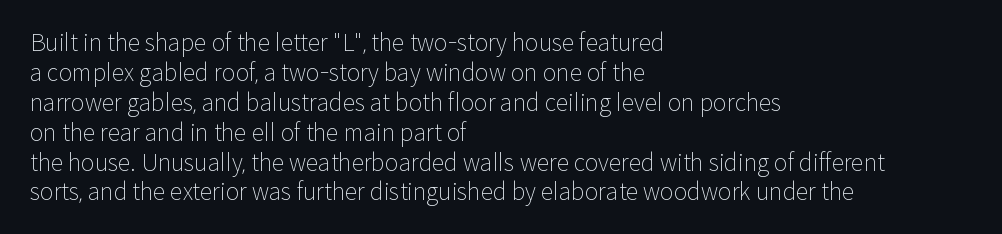
The lines are quadded left. The font sits on the lighter half of the weight spectrum, regular included. Tracking here is standard; glyphs follow each other at the usual distance. Italic? Not at all — the glyphs are vertical. Rule under the text: the space is simply empty.
